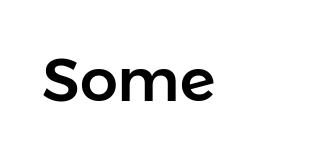
Q: Is the text italic (slanted)? A: No, it is upright.
Q: Is the typeface a serif or a sans-serif typeface? A: Sans-serif.
Q: Is the text underlined? A: No.
Q: Is the spacing between letters normal or unusually wide? A: Normal.
Q: Width (condensed, normal, or wide)? A: Normal.
Q: Stroke contrast? A: Low.
Q: x-height? A: Medium.
Q: Monospaced? A: No.
